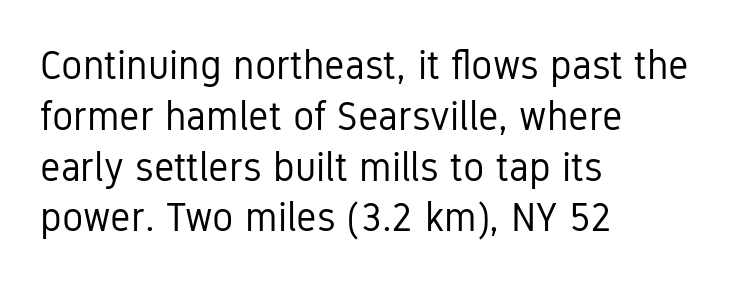
The image shows 40 px regular-weight, condensed sans-serif type, upright; set left-aligned, normal line spacing (1.27x), normal letter spacing, not underlined; low stroke contrast and a medium x-height.
